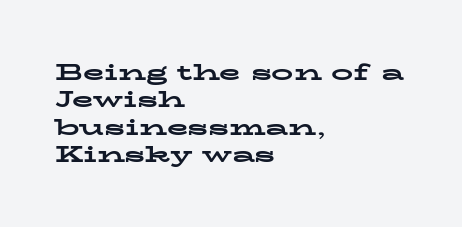
Chunky letters — that's bold for sure. Caption: standard tracking, unaltered. Descenders are the only things crossing below the line. Typeset ragged right — the left edge is the straight one. The letters stand upright; this is a roman face.
